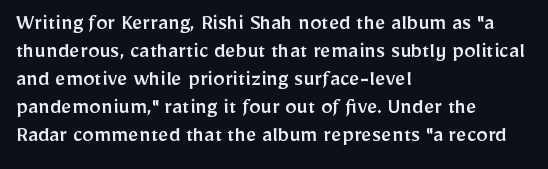
{"italic": "no", "underline": "no", "align": "left", "line_spacing_ratio": 1.22, "letter_spacing": "normal", "letter_spacing_em": 0.0, "glyph_px": 23}
